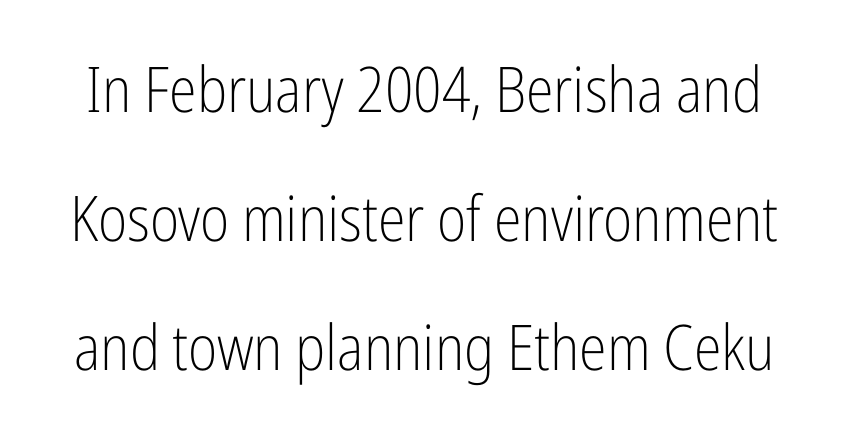
The image shows 63 px light, condensed sans-serif type, upright; set loose line spacing (2.05x), normal letter spacing, not underlined; low stroke contrast and a medium x-height.
